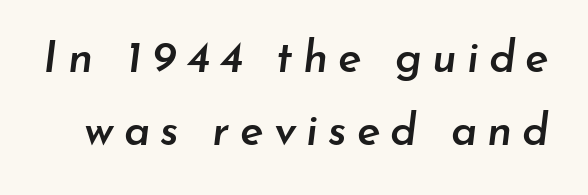
{"italic": "yes", "lean": "right", "slant_degrees": 7, "bold": "semi", "weight": "semibold", "width": "normal", "stroke_contrast": "low", "x_height": "small", "monospaced": "no", "underline": "no", "line_spacing": "normal", "line_spacing_ratio": 1.65, "letter_spacing": "wide", "letter_spacing_em": 0.23, "glyph_px": 44}
